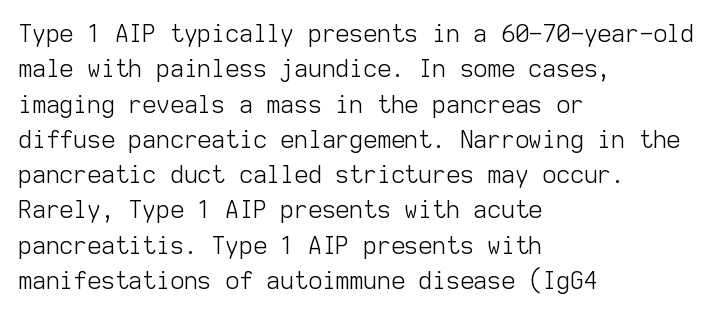
The image shows 24 px text type, upright; set left-aligned, normal line spacing (1.47x), normal letter spacing, not underlined.
